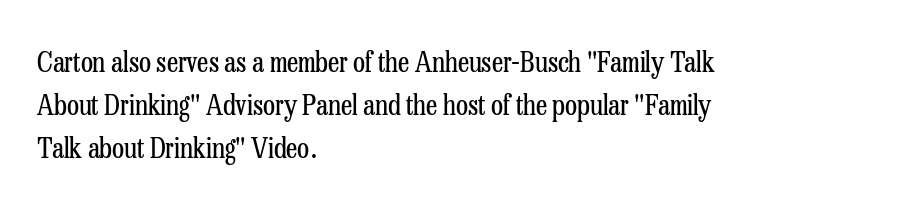
{"serif": "yes", "italic": "no", "bold": "no", "weight": "regular", "width": "condensed", "stroke_contrast": "low", "x_height": "medium", "monospaced": "no", "underline": "no", "align": "left", "line_spacing": "normal", "line_spacing_ratio": 1.53, "letter_spacing": "normal", "letter_spacing_em": 0.0, "glyph_px": 28}
